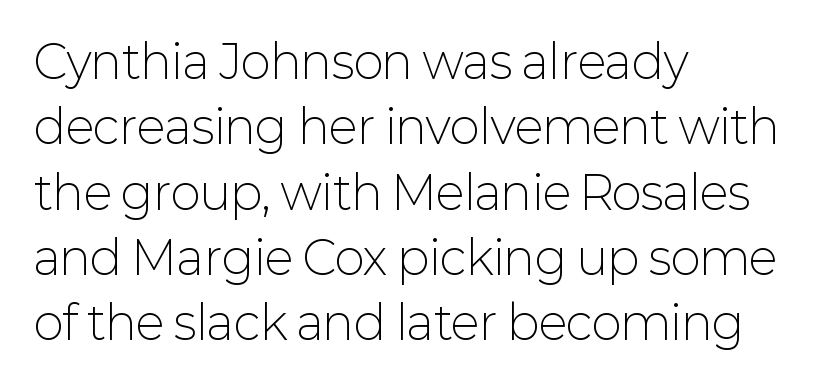
{"serif": "no", "italic": "no", "bold": "no", "weight": "light", "width": "normal", "stroke_contrast": "low", "x_height": "medium", "monospaced": "no", "underline": "no", "align": "left", "line_spacing": "normal", "line_spacing_ratio": 1.42, "letter_spacing": "normal", "letter_spacing_em": 0.0, "glyph_px": 46}
